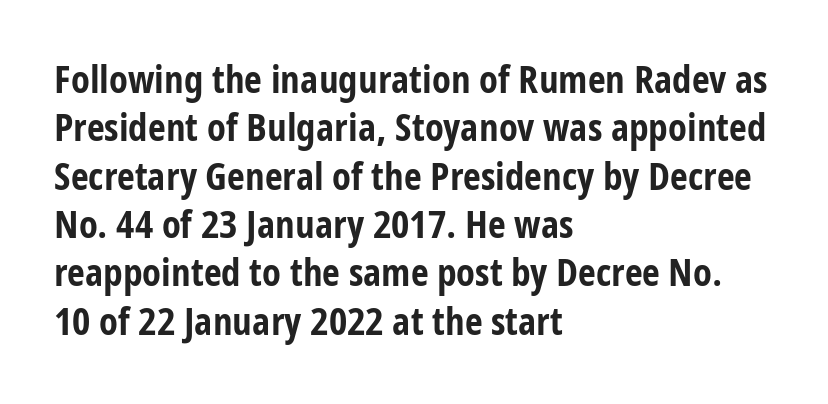
Decoration check: the copy has no underline. Set as a true bold cut, around the 700 mark. Tracking value appears to be zero — textbook default spacing. Is this a sans? Yes — the strokes have no serifs. This is roman type, the default non-slanted kind.
